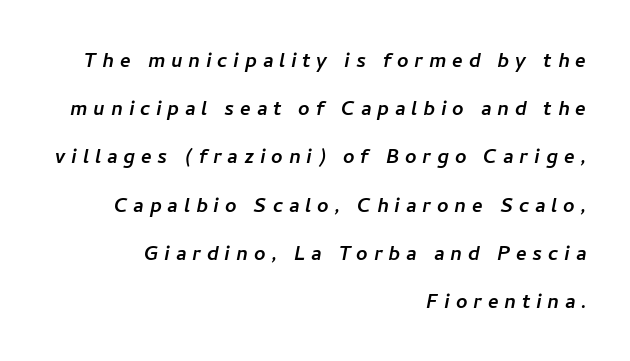
Q: Is the text underlined? A: No.
Q: How is the paragraph aligned? A: Right-aligned.
Q: Is the spacing between letters normal or unusually wide? A: Unusually wide.
Q: Is the spacing between lines tight, normal or loose? A: Loose.
